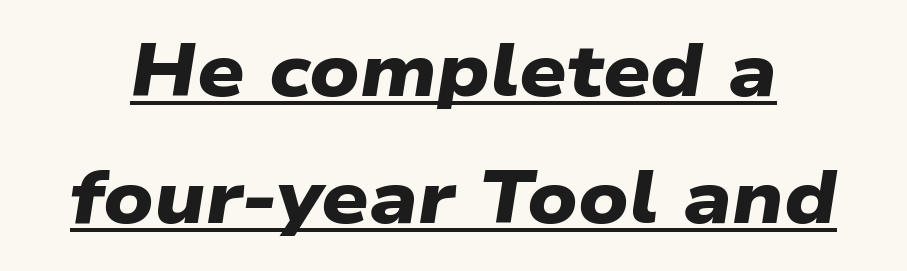
The image shows 74 px heavy, wide sans-serif type; set line spacing 1.71x, normal letter spacing, underlined; low stroke contrast and a medium x-height.
